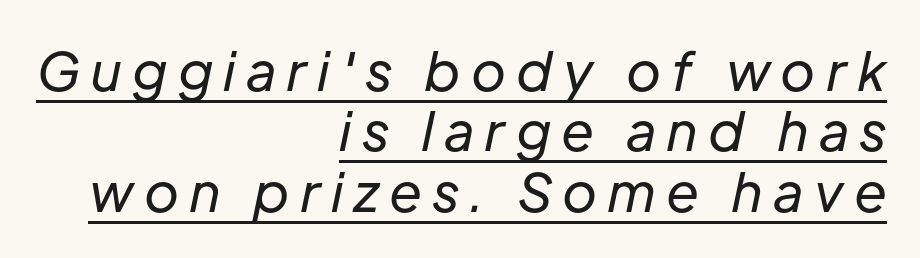
Whoever set this chose condensed vertical rhythm over breathing room. Somebody hit Ctrl+U on this one — the words are underlined. When letters slant like this, we call the style italic. A light-to-regular cut is what we see here. Varying glyph widths throughout — classic text-font behaviour. The lines are quadded right.
